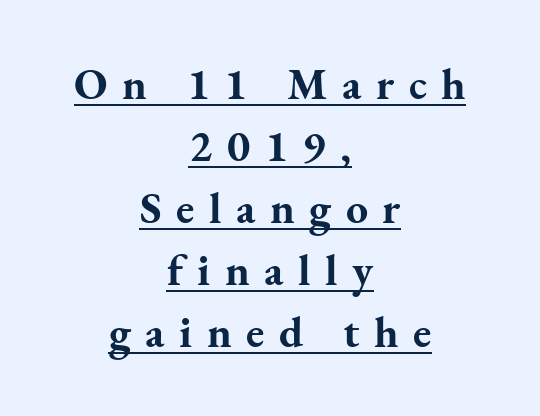
Q: Is the text bold? A: Yes.
Q: Is the text italic (slanted)? A: No, it is upright.
Q: Is the typeface a serif or a sans-serif typeface? A: Serif.
Q: Is the text underlined? A: Yes.
Q: How is the paragraph aligned? A: Centered.
Q: Is the spacing between letters normal or unusually wide? A: Unusually wide.
Q: Is the spacing between lines tight, normal or loose? A: Normal.
Q: Width (condensed, normal, or wide)? A: Normal.
Q: Stroke contrast? A: Medium.
Q: x-height? A: Small.
Q: Monospaced? A: No.
